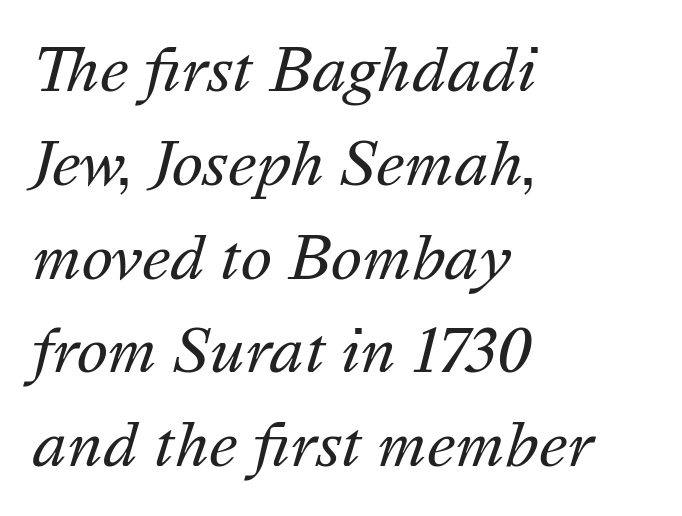
Q: Is the text bold? A: No.
Q: Is the text italic (slanted)? A: Yes, it leans right by about 16 degrees.
Q: Is the text underlined? A: No.
Q: How is the paragraph aligned? A: Left-aligned.
Q: Is the spacing between letters normal or unusually wide? A: Normal.
Q: Is the spacing between lines tight, normal or loose? A: Normal.
Q: Width (condensed, normal, or wide)? A: Normal.
Q: Stroke contrast? A: Medium.
Q: x-height? A: Medium.
Q: Monospaced? A: No.
